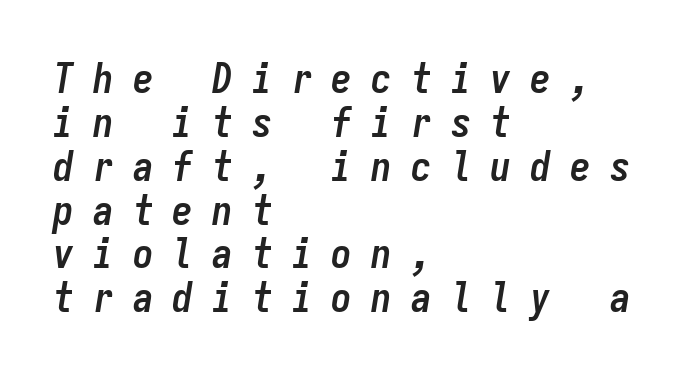
The image shows 41 px semibold, condensed type, italic (leaning right), monospaced; set left-aligned, tight line spacing (1.07x), unusually wide letter spacing (+0.47 em), not underlined; low stroke contrast and a medium x-height.
